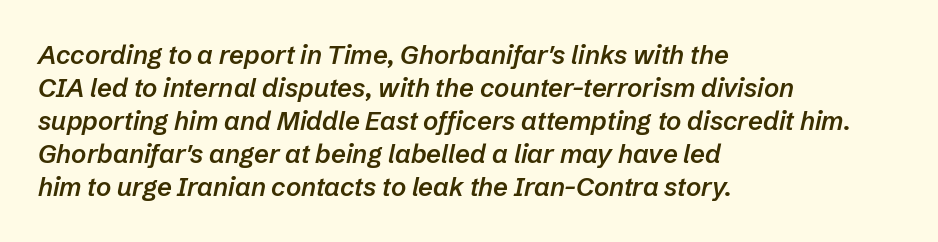
Q: Is the text bold? A: Semi-bold.
Q: Is the text italic (slanted)? A: Yes, it leans right by about 12 degrees.
Q: Is the text underlined? A: No.
Q: How is the paragraph aligned? A: Left-aligned.
Q: Is the spacing between letters normal or unusually wide? A: Normal.
Q: Is the spacing between lines tight, normal or loose? A: Normal.
